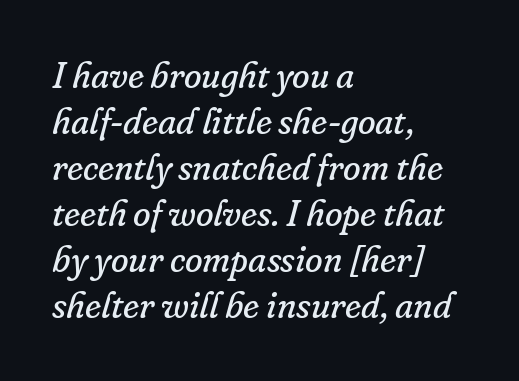
Q: Is the text bold? A: No.
Q: Is the text italic (slanted)? A: Yes, it leans right by about 16 degrees.
Q: Is the typeface a serif or a sans-serif typeface? A: Serif.
Q: Is the text underlined? A: No.
Q: How is the paragraph aligned? A: Left-aligned.
Q: Is the spacing between letters normal or unusually wide? A: Normal.
Q: Is the spacing between lines tight, normal or loose? A: Normal.
Q: Width (condensed, normal, or wide)? A: Normal.
Q: Stroke contrast? A: Low.
Q: x-height? A: Small.
Q: Monospaced? A: No.
